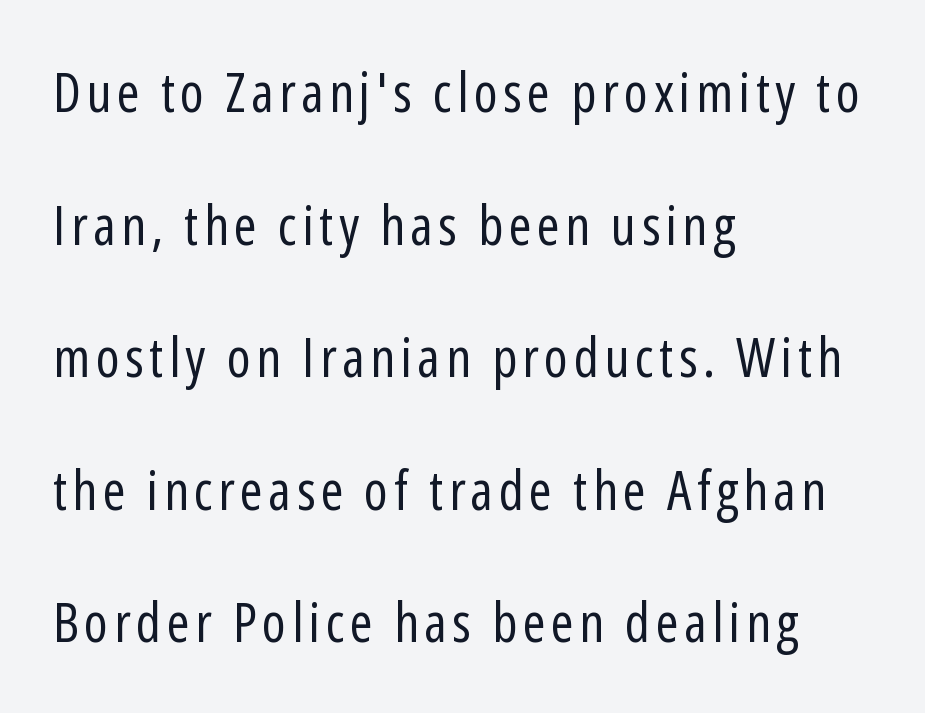
Q: Is the text bold? A: No.
Q: Is the text italic (slanted)? A: No, it is upright.
Q: Is the typeface a serif or a sans-serif typeface? A: Sans-serif.
Q: Is the text underlined? A: No.
Q: How is the paragraph aligned? A: Left-aligned.
Q: Is the spacing between lines tight, normal or loose? A: Loose.
Q: Width (condensed, normal, or wide)? A: Condensed.
Q: Stroke contrast? A: Low.
Q: x-height? A: Medium.
Q: Monospaced? A: No.
